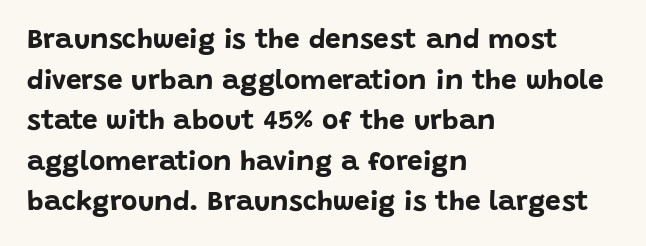
Q: Is the text bold? A: Yes.
Q: Is the text italic (slanted)? A: No, it is upright.
Q: Is the typeface a serif or a sans-serif typeface? A: Sans-serif.
Q: Is the text underlined? A: No.
Q: How is the paragraph aligned? A: Left-aligned.
Q: Is the spacing between letters normal or unusually wide? A: Normal.
Q: Is the spacing between lines tight, normal or loose? A: Normal.
Q: Width (condensed, normal, or wide)? A: Normal.
Q: Stroke contrast? A: Low.
Q: x-height? A: Large.
Q: Monospaced? A: No.
